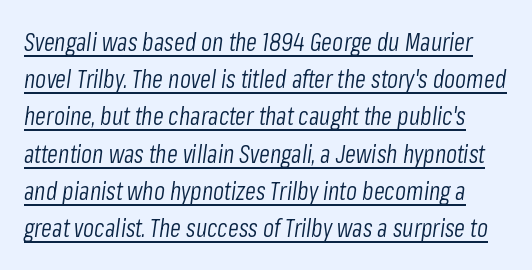
{"italic": "yes", "lean": "right", "slant_degrees": 8, "bold": "no", "underline": "yes", "line_spacing": "normal", "line_spacing_ratio": 1.49, "letter_spacing": "normal", "letter_spacing_em": 0.0, "glyph_px": 25}
